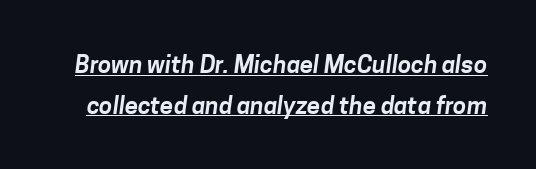
Q: Is the text underlined? A: Yes.
Q: Is the spacing between letters normal or unusually wide? A: Normal.
Q: Is the spacing between lines tight, normal or loose? A: Normal.
